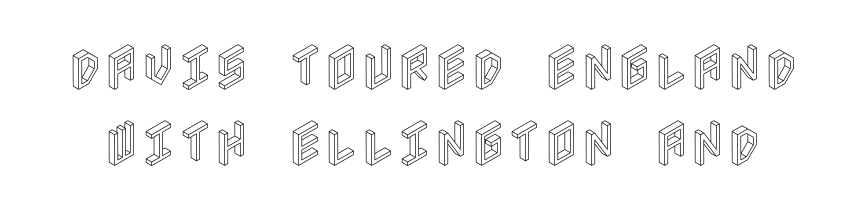
Quick note: interline space is typical. Underline: absent. Posture: straight, roman, zero tilt. Between one letter and the next there's only the usual sliver of space.
